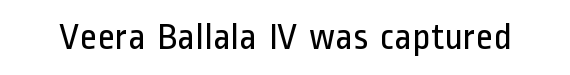
The image shows 38 px regular-weight, condensed sans-serif type, upright; set normal letter spacing, not underlined; low stroke contrast and a medium x-height.
